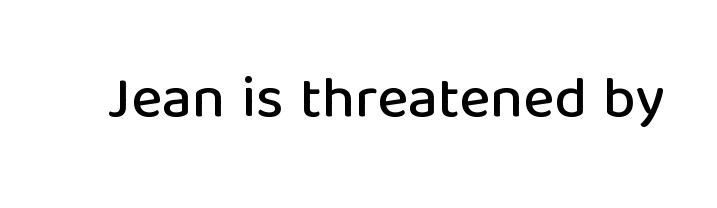
The horizontal fit of the characters is conventional and even. The face used here is proportionally spaced, like ordinary book or web type. To sum up the face: it is a sans, with no serifs. This is roman type, the default non-slanted kind. The area under the type is left untouched.
